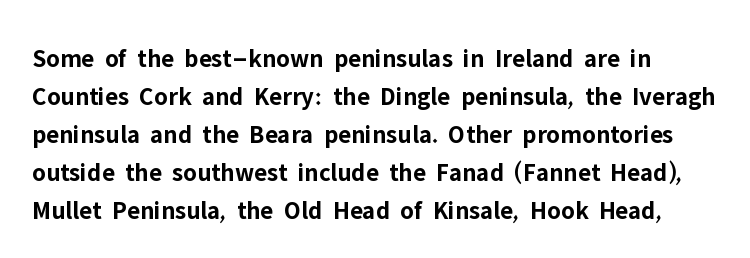
The image shows 26 px bold type, upright; set normal line spacing (1.46x), normal letter spacing, not underlined.
